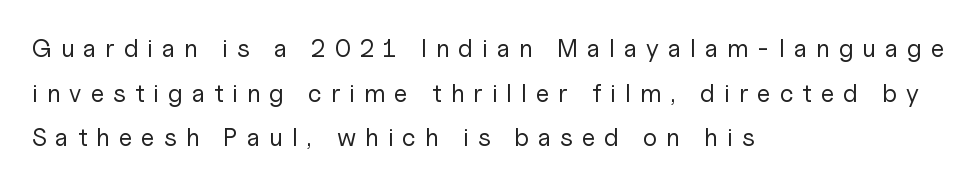
Q: Is the text bold? A: No.
Q: Is the text italic (slanted)? A: No, it is upright.
Q: Is the text underlined? A: No.
Q: How is the paragraph aligned? A: Left-aligned.
Q: Is the spacing between letters normal or unusually wide? A: Unusually wide.
